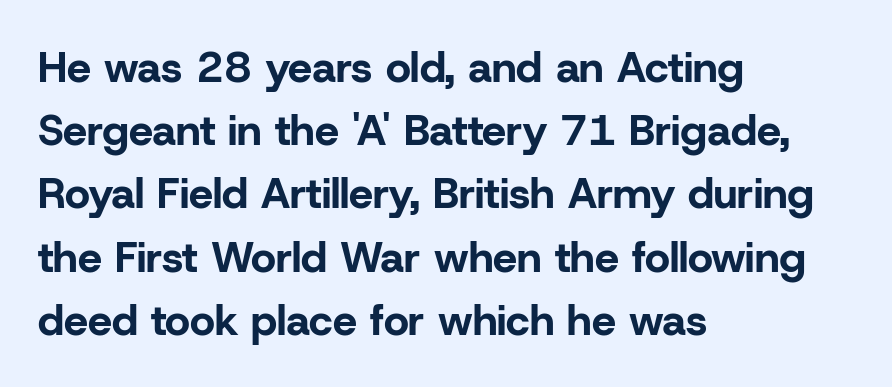
Q: Is the text bold? A: Yes.
Q: Is the text italic (slanted)? A: No, it is upright.
Q: Is the typeface a serif or a sans-serif typeface? A: Sans-serif.
Q: Is the text underlined? A: No.
Q: How is the paragraph aligned? A: Left-aligned.
Q: Is the spacing between letters normal or unusually wide? A: Normal.
Q: Is the spacing between lines tight, normal or loose? A: Normal.
Q: Width (condensed, normal, or wide)? A: Normal.
Q: Stroke contrast? A: Low.
Q: x-height? A: Medium.
Q: Monospaced? A: No.
